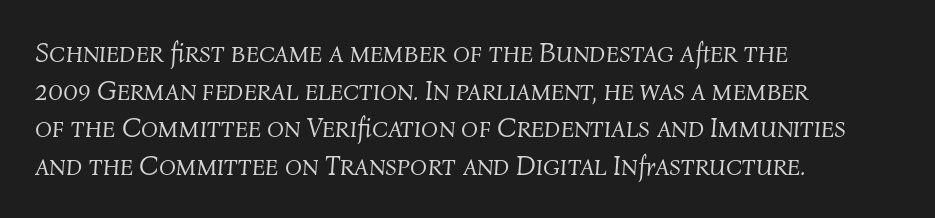
Q: Is the text bold? A: No.
Q: Is the text italic (slanted)? A: Yes, it leans right by about 4 degrees.
Q: Is the text underlined? A: No.
Q: How is the paragraph aligned? A: Left-aligned.
Q: Is the spacing between letters normal or unusually wide? A: Normal.
Q: Is the spacing between lines tight, normal or loose? A: Normal.
Q: Width (condensed, normal, or wide)? A: Normal.
Q: Stroke contrast? A: Medium.
Q: x-height? A: Medium.
Q: Monospaced? A: No.
